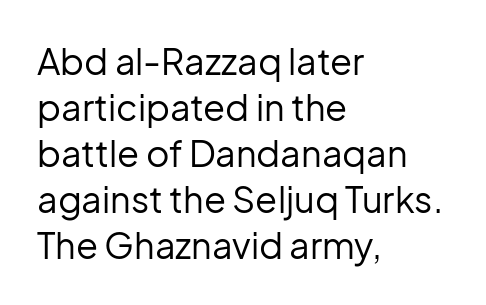
The space beneath each line is pristine and unruled. The vertical gap from one line to the next is medium. A typesetter would label this face a sans. In CSS terms this would be text-align: left. Compared with a typical body face, this is equally light or lighter still.
